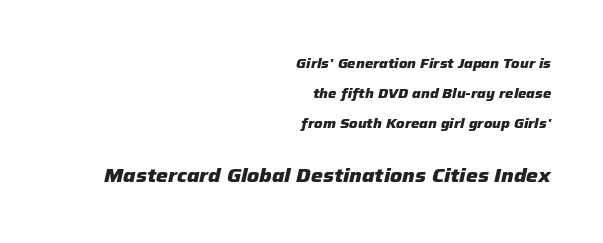
The image shows 20 px bold type, italic (leaning right); set right-aligned, loose line spacing (2.16x), normal letter spacing, not underlined; the second (bottom) block is 1.43x larger.
